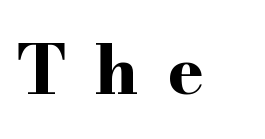
The image shows 68 px bold, wide serif type, upright; set unusually wide letter spacing (+0.43 em), not underlined; high stroke contrast and a small x-height.
